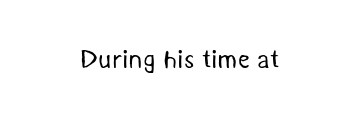
The image shows 26 px text type; set centered, normal letter spacing, not underlined.
